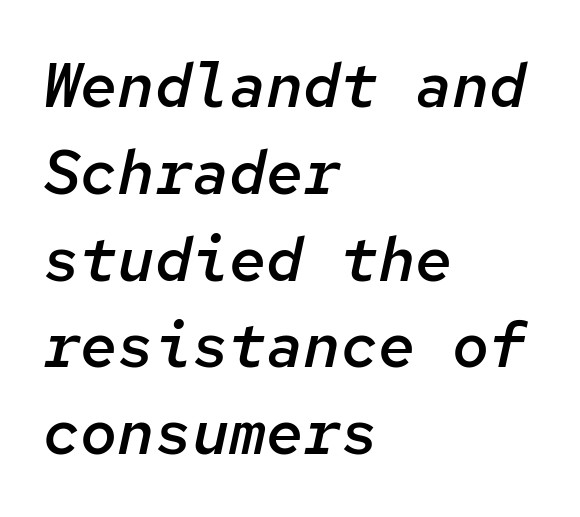
Q: Is the text bold? A: Semi-bold.
Q: Is the text italic (slanted)? A: Yes, it leans right by about 12 degrees.
Q: Is the text underlined? A: No.
Q: How is the paragraph aligned? A: Left-aligned.
Q: Is the spacing between letters normal or unusually wide? A: Normal.
Q: Is the spacing between lines tight, normal or loose? A: Normal.
Q: Width (condensed, normal, or wide)? A: Normal.
Q: Stroke contrast? A: Low.
Q: x-height? A: Medium.
Q: Monospaced? A: Yes.
